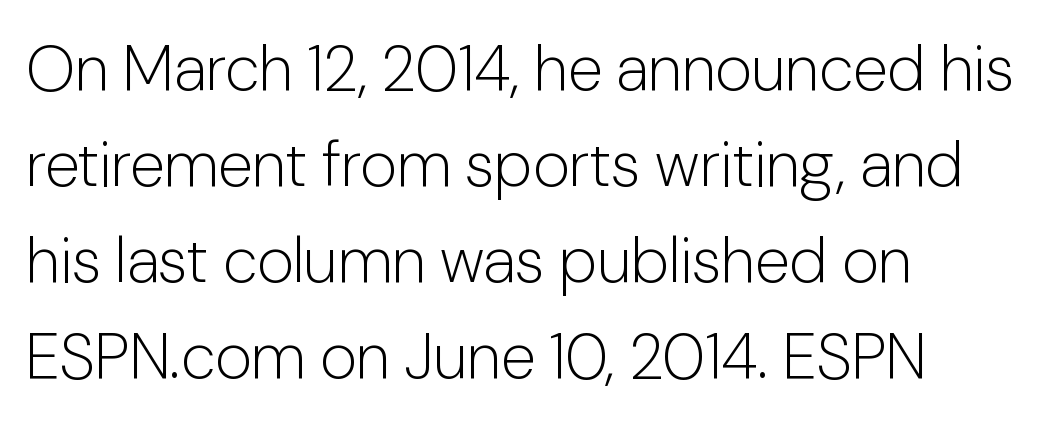
The image shows 64 px light sans-serif type, upright; set left-aligned, normal line spacing (1.5x), normal letter spacing, not underlined; low stroke contrast and a medium x-height.
